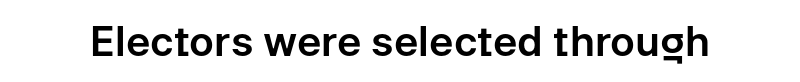
{"serif": "no", "italic": "no", "width": "normal", "stroke_contrast": "low", "x_height": "medium", "monospaced": "no", "underline": "no", "letter_spacing": "normal", "letter_spacing_em": 0.0, "glyph_px": 41}
